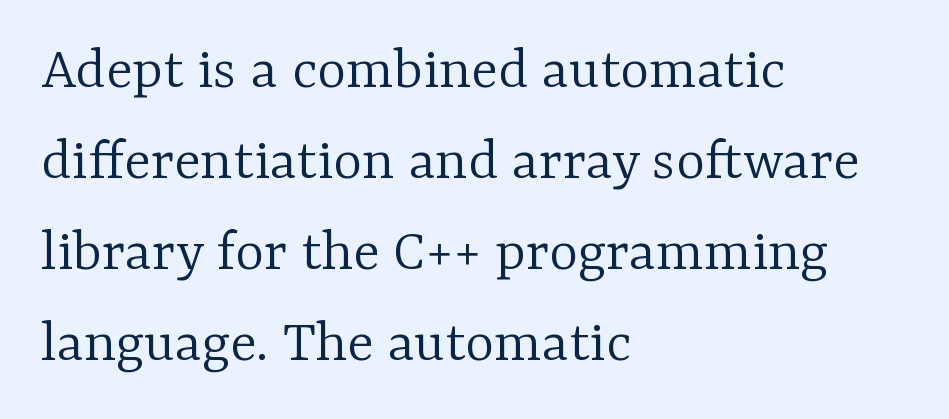
Q: Is the text bold? A: No.
Q: Is the text italic (slanted)? A: No, it is upright.
Q: Is the typeface a serif or a sans-serif typeface? A: Serif.
Q: Is the text underlined? A: No.
Q: How is the paragraph aligned? A: Left-aligned.
Q: Is the spacing between letters normal or unusually wide? A: Normal.
Q: Is the spacing between lines tight, normal or loose? A: Normal.
Q: Width (condensed, normal, or wide)? A: Normal.
Q: Stroke contrast? A: Low.
Q: x-height? A: Medium.
Q: Monospaced? A: No.
